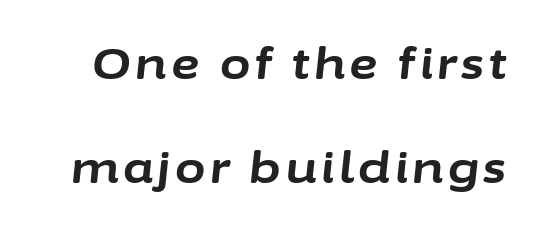
Q: Is the text bold? A: Yes.
Q: Is the text italic (slanted)? A: Yes, it leans right by about 6 degrees.
Q: Is the text underlined? A: No.
Q: Is the spacing between lines tight, normal or loose? A: Loose.
Q: Width (condensed, normal, or wide)? A: Normal.
Q: Stroke contrast? A: Low.
Q: x-height? A: Medium.
Q: Monospaced? A: No.
